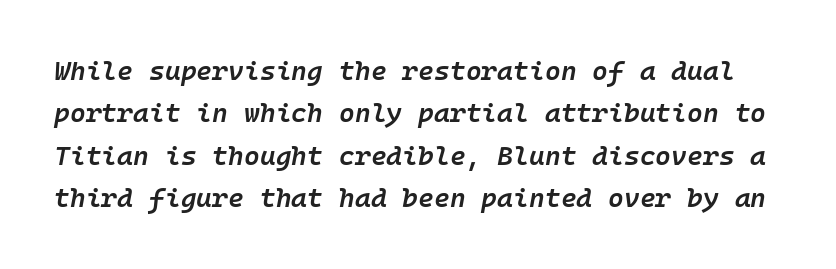
{"italic": "yes", "lean": "right", "slant_degrees": 10, "bold": "semi", "underline": "no", "line_spacing": "normal", "line_spacing_ratio": 1.57, "letter_spacing": "normal", "letter_spacing_em": 0.0, "glyph_px": 27}
